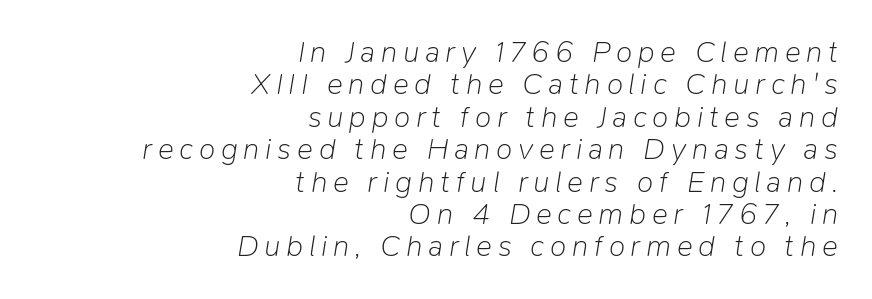
Q: Is the text bold? A: No.
Q: Is the text italic (slanted)? A: Yes, it leans right by about 9 degrees.
Q: Is the text underlined? A: No.
Q: How is the paragraph aligned? A: Right-aligned.
Q: Is the spacing between lines tight, normal or loose? A: Tight.
Q: Width (condensed, normal, or wide)? A: Normal.
Q: Stroke contrast? A: Low.
Q: x-height? A: Medium.
Q: Monospaced? A: No.
